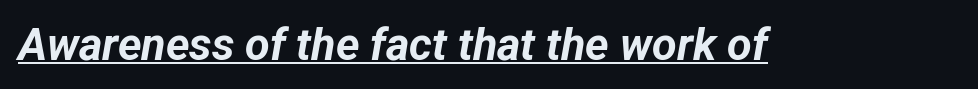
Q: Is the text bold? A: Yes.
Q: Is the text italic (slanted)? A: Yes, it leans right by about 12 degrees.
Q: Is the text underlined? A: Yes.
Q: Is the spacing between letters normal or unusually wide? A: Normal.
Q: Width (condensed, normal, or wide)? A: Normal.
Q: Stroke contrast? A: Low.
Q: x-height? A: Medium.
Q: Monospaced? A: No.
